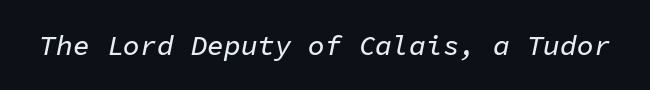
Q: Is the text italic (slanted)? A: Yes, it leans right by about 11 degrees.
Q: Is the text underlined? A: No.
Q: Is the spacing between letters normal or unusually wide? A: Normal.
Q: Width (condensed, normal, or wide)? A: Normal.
Q: Stroke contrast? A: Low.
Q: x-height? A: Medium.
Q: Monospaced? A: Yes.
